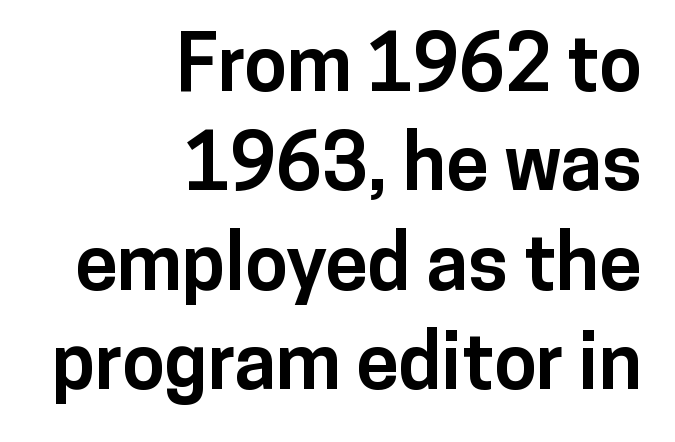
These lines were composed using upright roman letters. The setting favours the right margin, as signatures and pull-quotes sometimes do. Bare-footed words on every line. The sample has been set heavy, in full bold. In terms of letterspacing, this is plain default setting.
